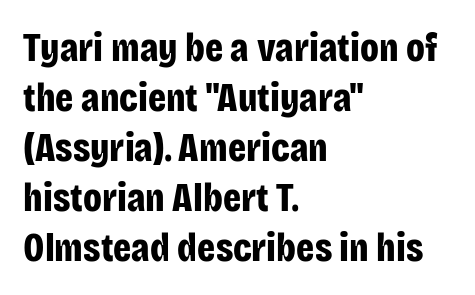
{"serif": "no", "italic": "no", "bold": "yes", "weight": "bold", "width": "condensed", "stroke_contrast": "low", "x_height": "large", "monospaced": "no", "underline": "no", "align": "left", "line_spacing": "normal", "line_spacing_ratio": 1.25, "letter_spacing": "normal", "letter_spacing_em": 0.0, "glyph_px": 40}
